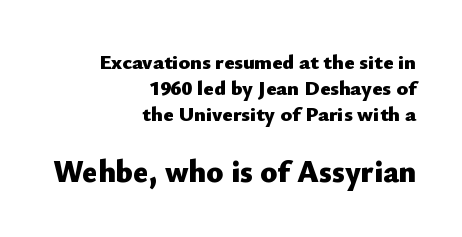
The image shows 31 px heavy sans-serif type, upright; set right-aligned, line spacing 1.24x, normal letter spacing, not underlined; the second (bottom) block is 1.48x larger; low stroke contrast and a small x-height.
